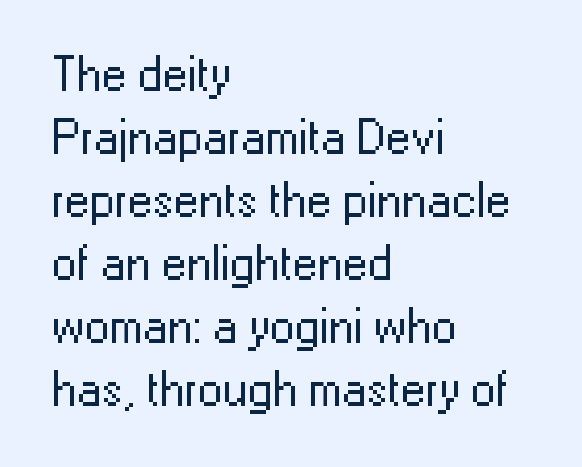
Summary of weight: not heavy and not bold. The letters carry no serifs — their stems end cleanly without finishing strokes. The rendering uses a moderate line-height, typical for paragraphs. Reading down the block, your eye returns to a fixed left position each line. The zone under the glyphs is completely vacant.
